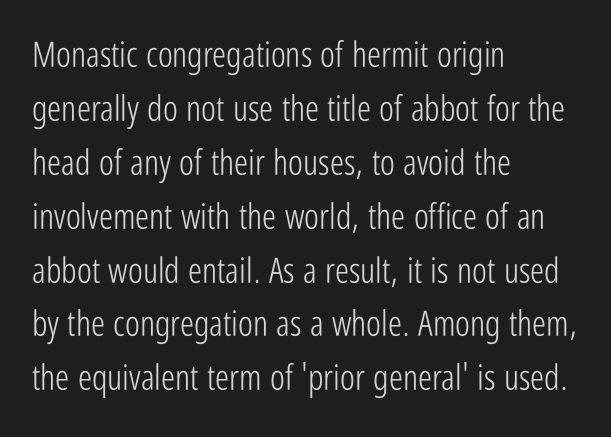
Looks like regular typesetting: each glyph gets only the width it needs. The space directly below the letters is spotless. The line-height multiplier appears to be the usual default. Every row of glyphs begins at an identical x-position on the left.
